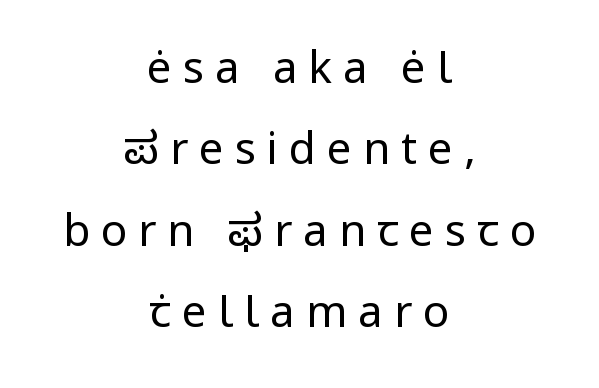
Q: Is the text bold? A: No.
Q: Is the text italic (slanted)? A: No, it is upright.
Q: Is the typeface a serif or a sans-serif typeface? A: Sans-serif.
Q: Is the text underlined? A: No.
Q: How is the paragraph aligned? A: Centered.
Q: Is the spacing between letters normal or unusually wide? A: Unusually wide.
Q: Width (condensed, normal, or wide)? A: Normal.
Q: Stroke contrast? A: Low.
Q: x-height? A: Medium.
Q: Monospaced? A: No.
